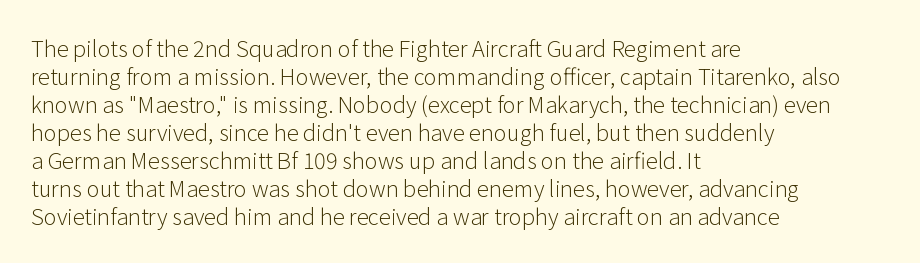
No extra ink here — the face is not bold. Students, observe: this is what conventionally led text looks like. Visually the block forms a straight wall on the left and a jagged coastline on the right. Clear beneath every line of the passage.
